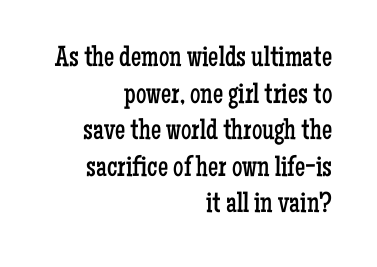
The typesetter chose a ragged-left arrangement here. Each stroke keeps to a modest, everyday thickness or less. Is there much room between lines? A standard amount, neither cramped nor airy. Standard letterfit; no display-style spreading of the glyphs. The letters stand upright; this is a roman face. Character widths vary here, with narrow letters taking less room than wide ones.
